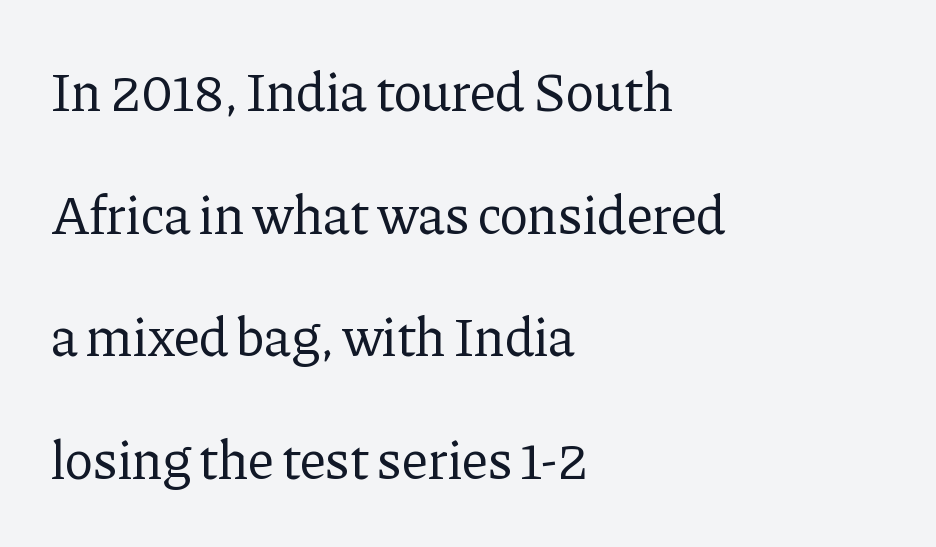
Q: Is the text bold? A: No.
Q: Is the text italic (slanted)? A: No, it is upright.
Q: Is the typeface a serif or a sans-serif typeface? A: Serif.
Q: Is the text underlined? A: No.
Q: How is the paragraph aligned? A: Left-aligned.
Q: Is the spacing between letters normal or unusually wide? A: Normal.
Q: Is the spacing between lines tight, normal or loose? A: Loose.
Q: Width (condensed, normal, or wide)? A: Normal.
Q: Stroke contrast? A: Low.
Q: x-height? A: Medium.
Q: Monospaced? A: No.
